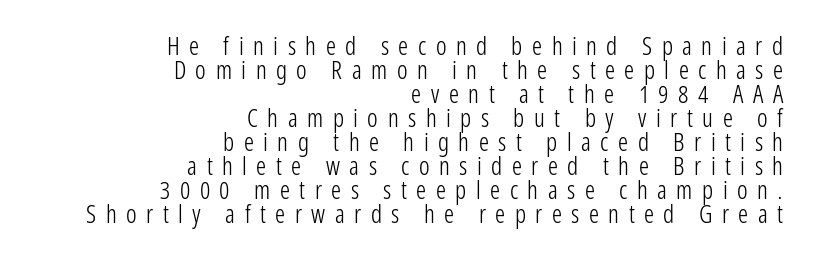
The image shows 25 px text type, upright; set right-aligned, tight line spacing (0.96x), unusually wide letter spacing (+0.38 em), not underlined.
